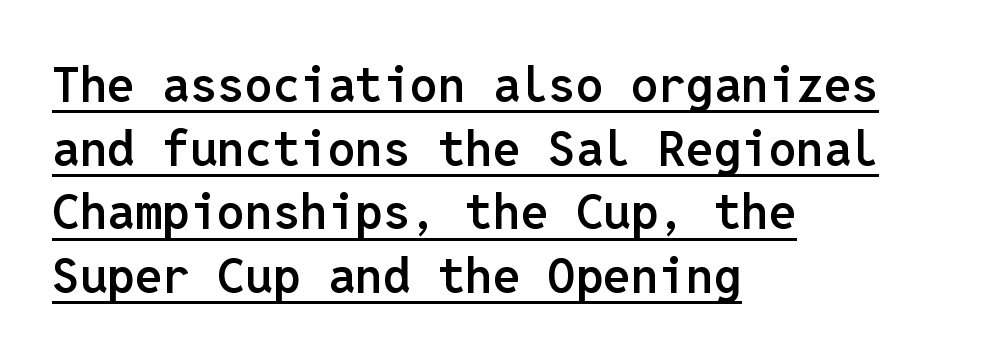
{"serif": "no", "italic": "no", "bold": "semi", "weight": "semibold", "width": "normal", "stroke_contrast": "low", "x_height": "medium", "monospaced": "yes", "underline": "yes", "align": "left", "line_spacing": "normal", "line_spacing_ratio": 1.3, "letter_spacing": "normal", "letter_spacing_em": 0.0, "glyph_px": 49}
